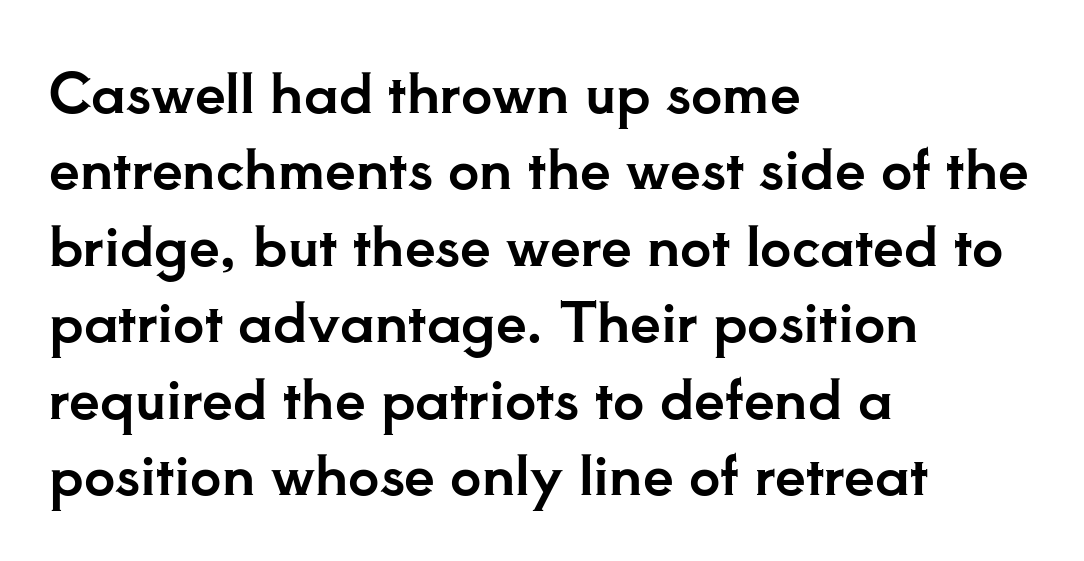
Italic: no, the glyphs are upright roman. All the whitespace from short lines collects on the right. Proportional: the letters do not fall into vertical columns. A typesetter would label this face a serif. What's the leading like? Ordinary, nothing unusual. Students, note that the glyphs here touch the page at normal intervals.
